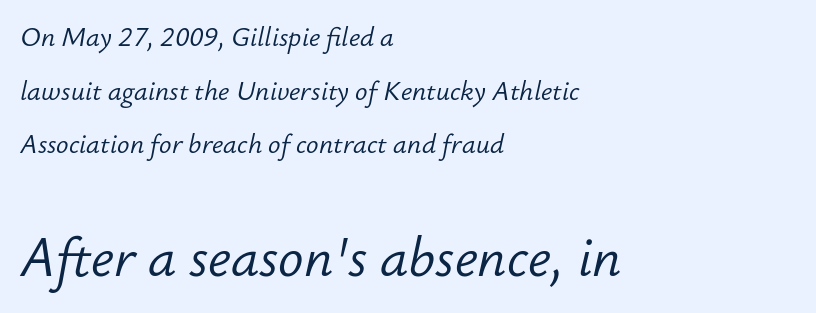
The image shows 53 px light type, italic (leaning right); set left-aligned, loose line spacing (2.06x), normal letter spacing, not underlined; the second (bottom) block is 2.04x larger; low stroke contrast and a small x-height.
